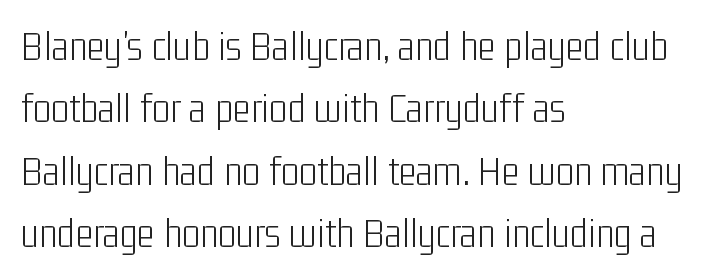
The image shows 43 px light, condensed sans-serif type, upright; set left-aligned, normal line spacing (1.45x), normal letter spacing, not underlined; low stroke contrast and a medium x-height.
